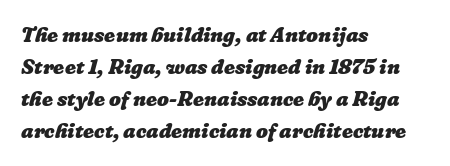
The string is rendered with underlining switched off. What stands out about the letter spacing? Nothing — it is the standard amount. I'd describe the lettering as bold — thick and assertive. What's the leading like? Ordinary, nothing unusual. This rendering uses left alignment, leaving the right contour irregular.
